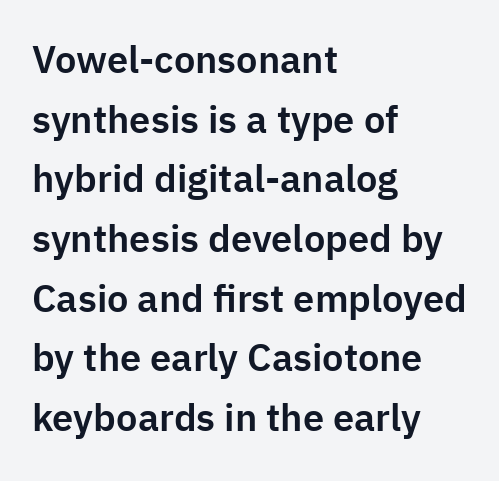
{"serif": "no", "italic": "no", "width": "normal", "stroke_contrast": "low", "x_height": "medium", "monospaced": "no", "underline": "no", "align": "left", "line_spacing": "normal", "line_spacing_ratio": 1.57, "letter_spacing": "normal", "letter_spacing_em": 0.0, "glyph_px": 38}
